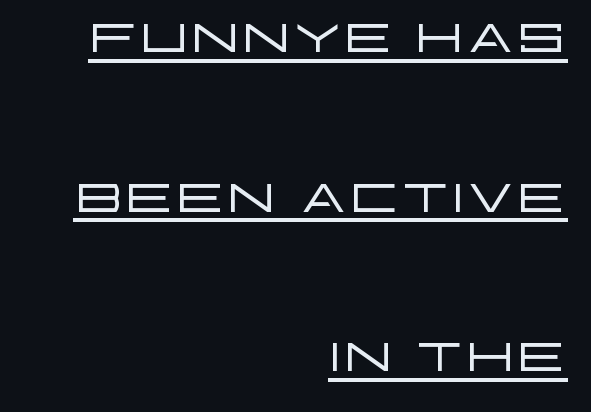
{"serif": "no", "italic": "no", "bold": "no", "weight": "light", "width": "wide", "stroke_contrast": "low", "x_height": "large", "monospaced": "no", "underline": "yes", "align": "right", "line_spacing": "loose", "line_spacing_ratio": 2.1, "letter_spacing": "normal", "letter_spacing_em": 0.0, "glyph_px": 76}
